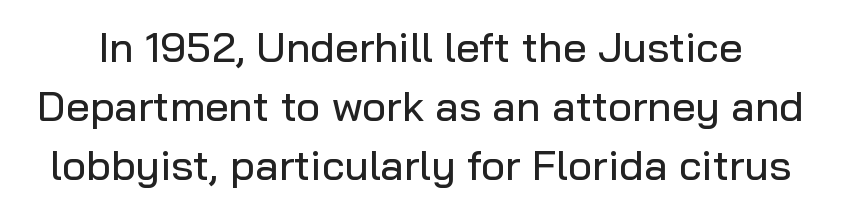
Q: Is the text italic (slanted)? A: No, it is upright.
Q: Is the typeface a serif or a sans-serif typeface? A: Sans-serif.
Q: Is the text underlined? A: No.
Q: Is the spacing between letters normal or unusually wide? A: Normal.
Q: Is the spacing between lines tight, normal or loose? A: Normal.
Q: Width (condensed, normal, or wide)? A: Normal.
Q: Stroke contrast? A: Low.
Q: x-height? A: Medium.
Q: Monospaced? A: No.
